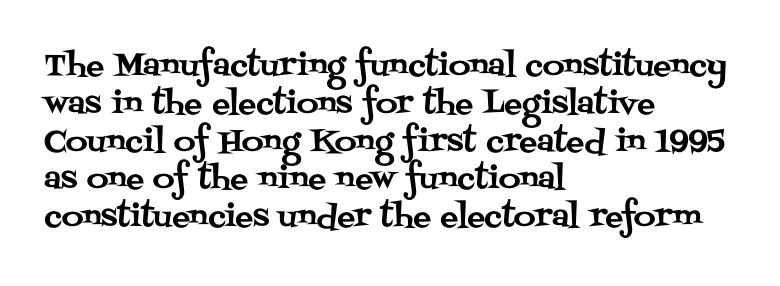
Q: Is the text italic (slanted)? A: No, it is upright.
Q: Is the typeface a serif or a sans-serif typeface? A: Serif.
Q: Is the text underlined? A: No.
Q: How is the paragraph aligned? A: Left-aligned.
Q: Is the spacing between letters normal or unusually wide? A: Normal.
Q: Is the spacing between lines tight, normal or loose? A: Normal.
Q: Width (condensed, normal, or wide)? A: Normal.
Q: Stroke contrast? A: Medium.
Q: x-height? A: Large.
Q: Monospaced? A: No.
